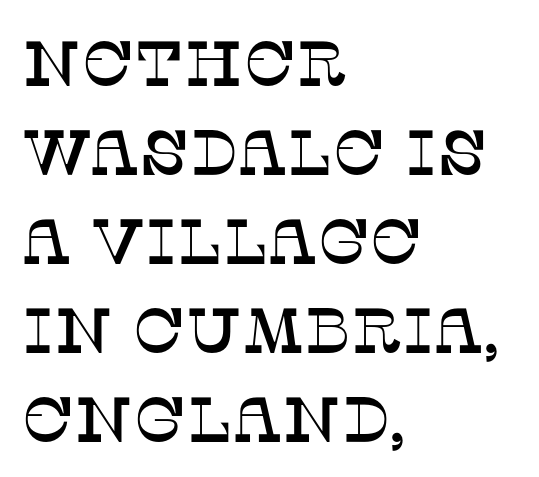
You can tell from the footed stems that serif type was used. Words appear dense and cohesive because spacing is normal. Horizontally, the lines are justified to the leading edge only. A typesetter would call this proportional, since set widths differ per character. Does the lettering tilt? It doesn't — this is upright. Underlining? Definitely not there.
